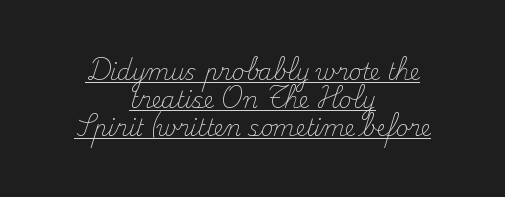
The image shows 22 px text type; set centered, normal line spacing (1.28x), normal letter spacing, underlined.
